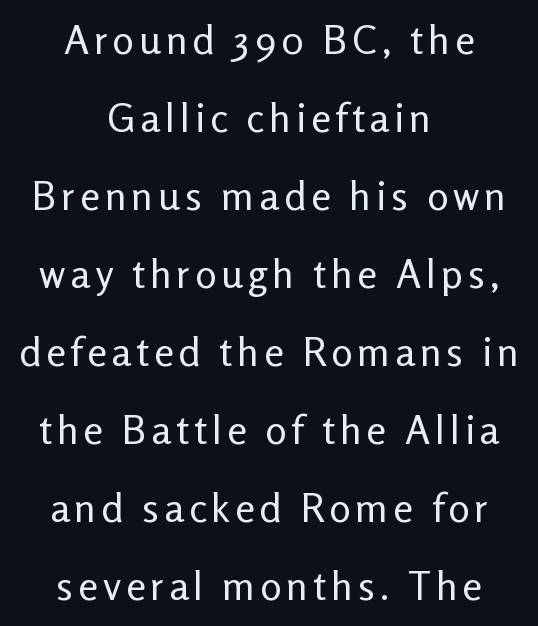
{"serif": "no", "italic": "no", "bold": "no", "weight": "regular", "width": "normal", "stroke_contrast": "low", "x_height": "medium", "monospaced": "no", "underline": "no", "align": "center", "line_spacing": "loose", "line_spacing_ratio": 1.95, "glyph_px": 40}
